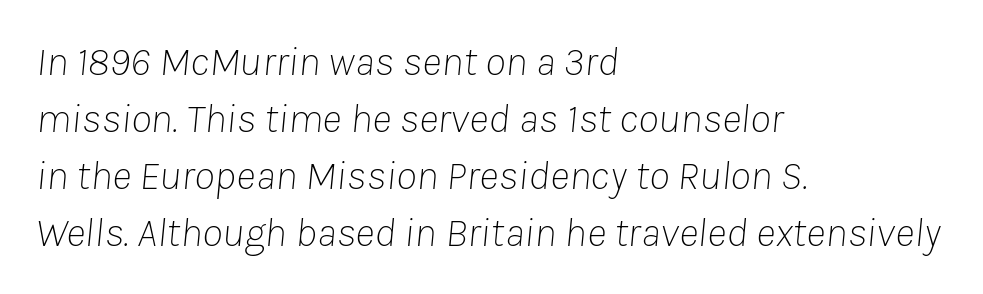
Q: Is the text bold? A: No.
Q: Is the text italic (slanted)? A: Yes, it leans right by about 8 degrees.
Q: Is the text underlined? A: No.
Q: How is the paragraph aligned? A: Left-aligned.
Q: Is the spacing between letters normal or unusually wide? A: Normal.
Q: Is the spacing between lines tight, normal or loose? A: Normal.
Q: Width (condensed, normal, or wide)? A: Normal.
Q: Stroke contrast? A: Low.
Q: x-height? A: Medium.
Q: Monospaced? A: No.
